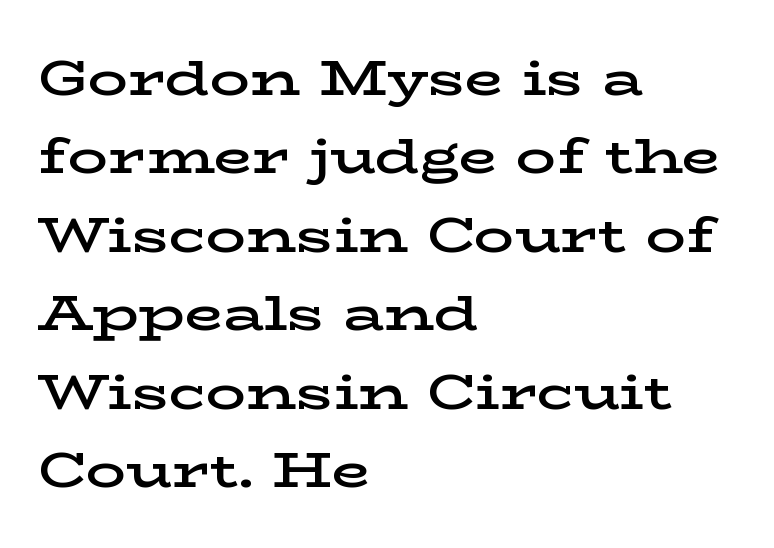
{"serif": "yes", "italic": "no", "bold": "semi", "weight": "semibold", "width": "wide", "stroke_contrast": "low", "x_height": "medium", "monospaced": "no", "underline": "no", "align": "left", "line_spacing": "normal", "line_spacing_ratio": 1.57, "letter_spacing": "normal", "letter_spacing_em": 0.0, "glyph_px": 50}
